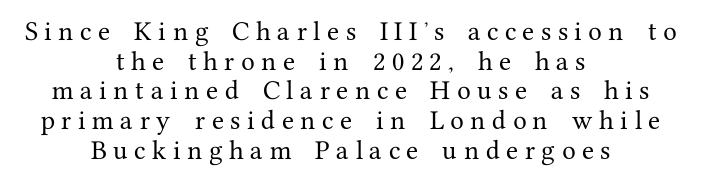
These lines stack symmetrically, like a column narrowing and widening about its center. If you drew a line through each stem, it would be perfectly vertical. The horizontal fit of the characters is loose and conspicuously gappy. This sample keeps an unexceptional amount of space between lines.
